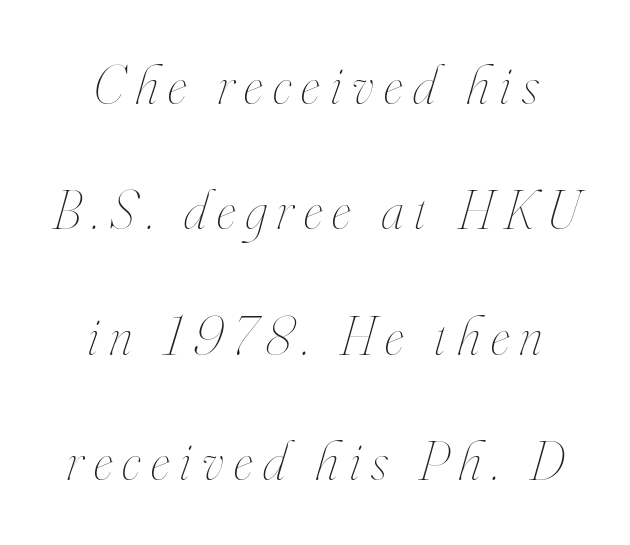
The whole block is typeset with a tilt. Descender tails drop into unmarked territory. Each stroke keeps to a modest, everyday thickness or less. Each letter keeps its own natural width here, so spacing adapts to shape. Rows of type keep a wide berth in the vertical direction.
